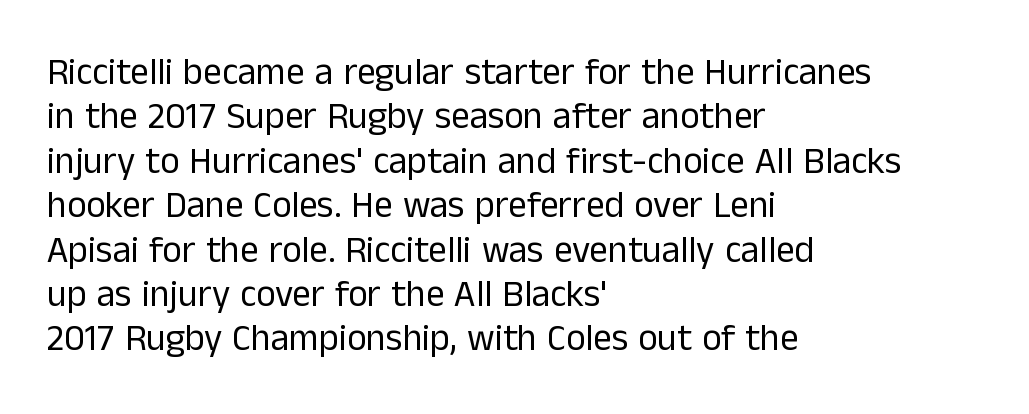
The image shows 37 px regular-weight sans-serif type, upright; set left-aligned, line spacing 1.2x, normal letter spacing, not underlined; low stroke contrast and a medium x-height.
